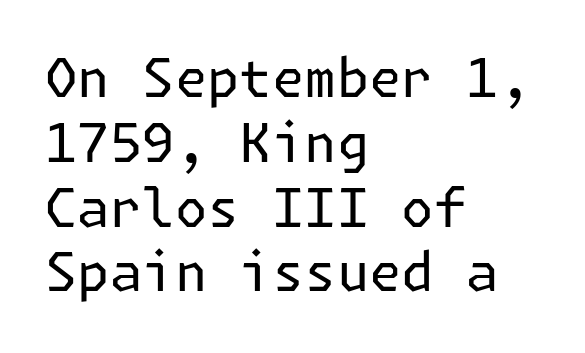
The image shows 54 px regular-weight sans-serif type, upright; set left-aligned, line spacing 1.2x, normal letter spacing, not underlined; low stroke contrast and a medium x-height.
